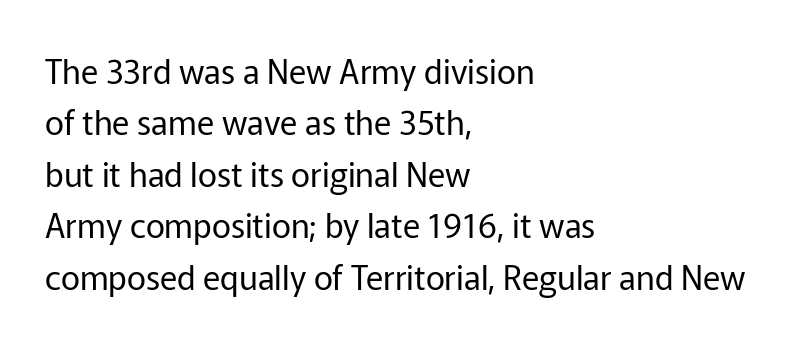
Q: Is the text bold? A: No.
Q: Is the text italic (slanted)? A: No, it is upright.
Q: Is the typeface a serif or a sans-serif typeface? A: Sans-serif.
Q: Is the text underlined? A: No.
Q: How is the paragraph aligned? A: Left-aligned.
Q: Is the spacing between letters normal or unusually wide? A: Normal.
Q: Is the spacing between lines tight, normal or loose? A: Normal.
Q: Width (condensed, normal, or wide)? A: Normal.
Q: Stroke contrast? A: Low.
Q: x-height? A: Medium.
Q: Monospaced? A: No.
